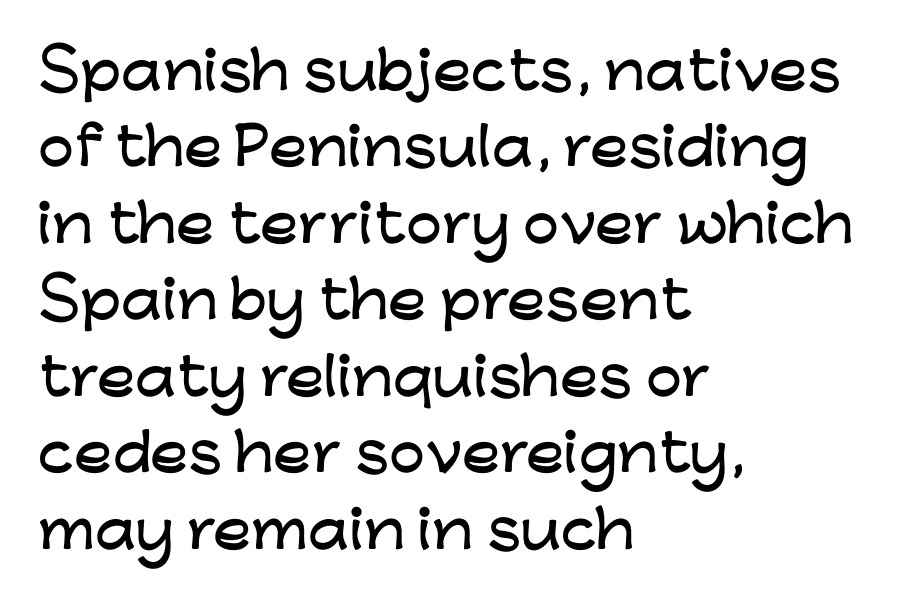
{"serif": "no", "italic": "no", "width": "wide", "stroke_contrast": "low", "x_height": "medium", "monospaced": "no", "underline": "no", "align": "left", "line_spacing": "normal", "line_spacing_ratio": 1.5, "letter_spacing": "normal", "letter_spacing_em": 0.0, "glyph_px": 51}
